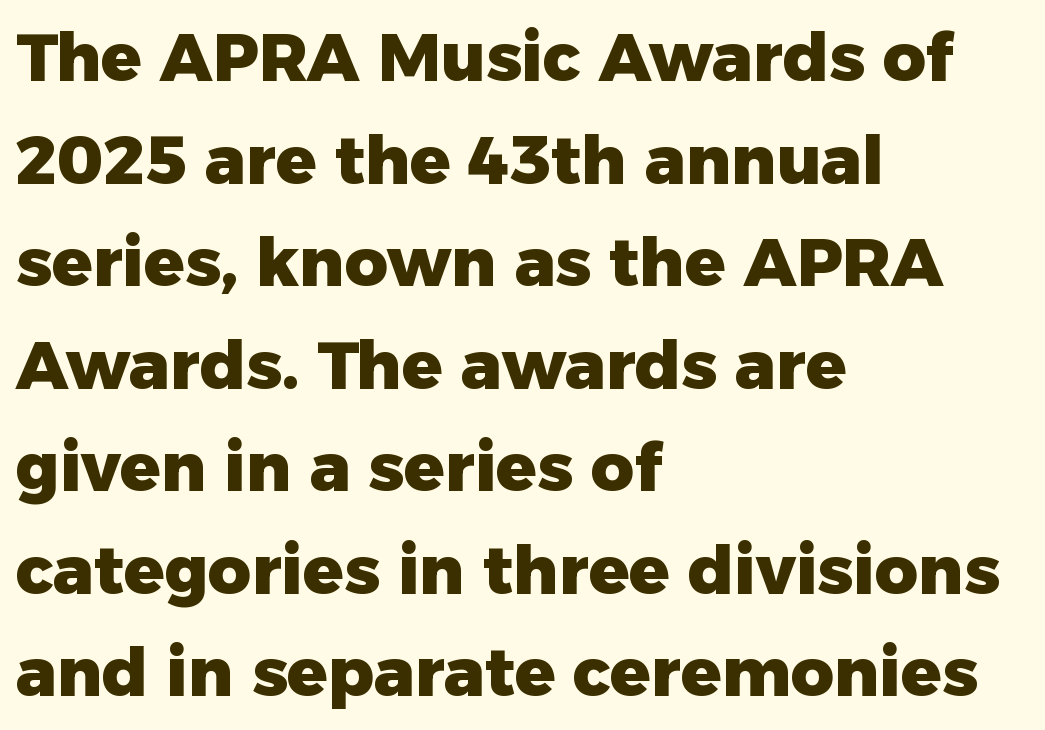
The image shows 67 px heavy sans-serif type, upright; set left-aligned, normal line spacing (1.53x), normal letter spacing, not underlined; low stroke contrast and a medium x-height.
